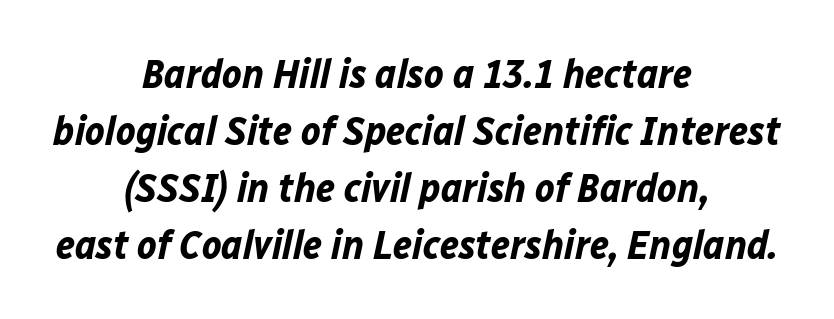
Stroke thickness is high; the sample reads as a true bold. The lines are quadded center. Do the characters align in a grid? No, the font is proportional. Honestly, the row spacing looks completely unremarkable. Quick note: italic. Inter-character spacing is left at the font's built-in metrics.
